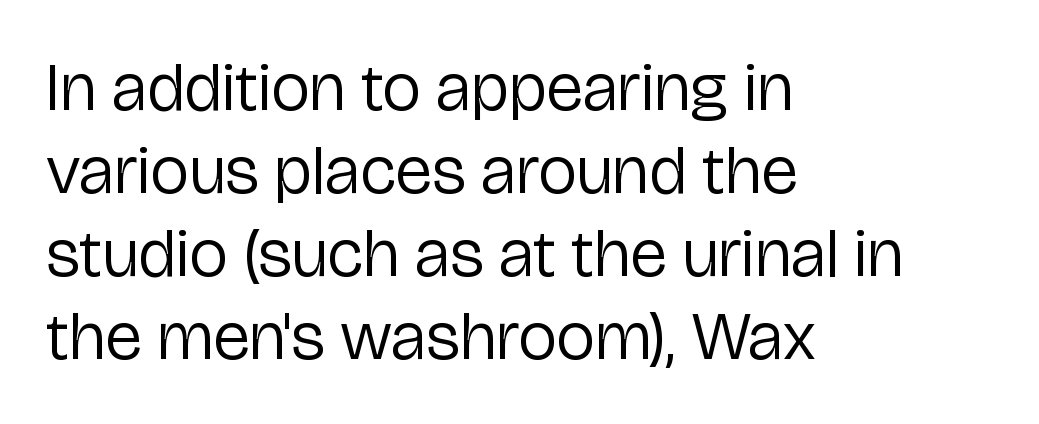
{"serif": "no", "italic": "no", "bold": "no", "weight": "regular", "width": "normal", "stroke_contrast": "low", "x_height": "medium", "monospaced": "no", "underline": "no", "align": "left", "line_spacing_ratio": 1.22, "letter_spacing": "normal", "letter_spacing_em": 0.0, "glyph_px": 68}
